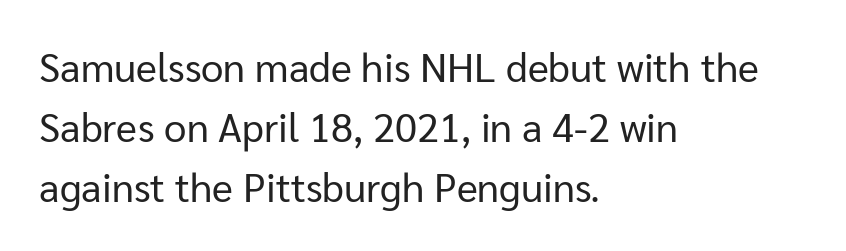
This sample has the flowing, uneven cadence of proportional lettering. Look at the bottom of the vertical strokes: they stop flat, with no serifs. Check the space under the baseline: it is left empty. Tracking value appears to be zero — textbook default spacing. Tall strokes in this sample are plumb rather than angled.
